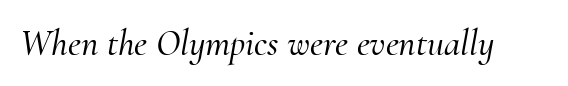
The strip under each line holds only bare page. What kind of face is this? One with serifs. You could call the tracking neutral — neither tight nor loose. It's the slanting kind of type. Each letter keeps its own natural width here, so spacing adapts to shape.
